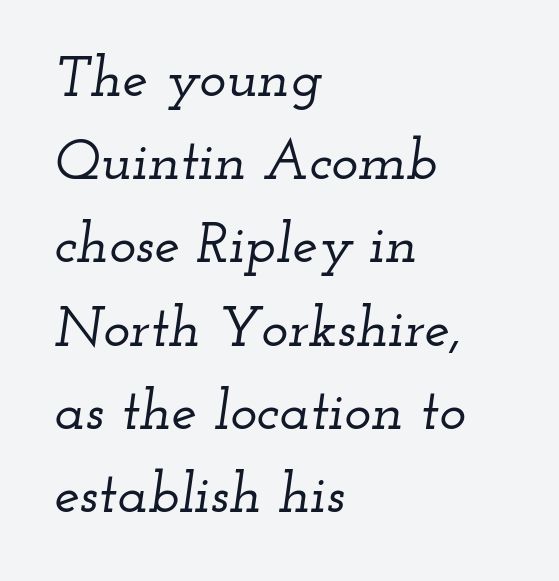
The image shows 57 px wide serif type, italic (leaning right); set left-aligned, normal line spacing (1.46x), normal letter spacing, not underlined; low stroke contrast and a small x-height.
